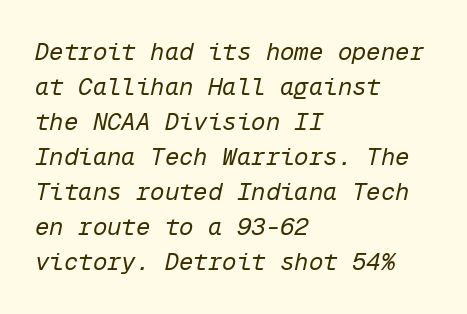
Q: Is the text bold? A: No.
Q: Is the text italic (slanted)? A: Yes, it leans right by about 12 degrees.
Q: Is the text underlined? A: No.
Q: How is the paragraph aligned? A: Left-aligned.
Q: Is the spacing between letters normal or unusually wide? A: Normal.
Q: Is the spacing between lines tight, normal or loose? A: Normal.
